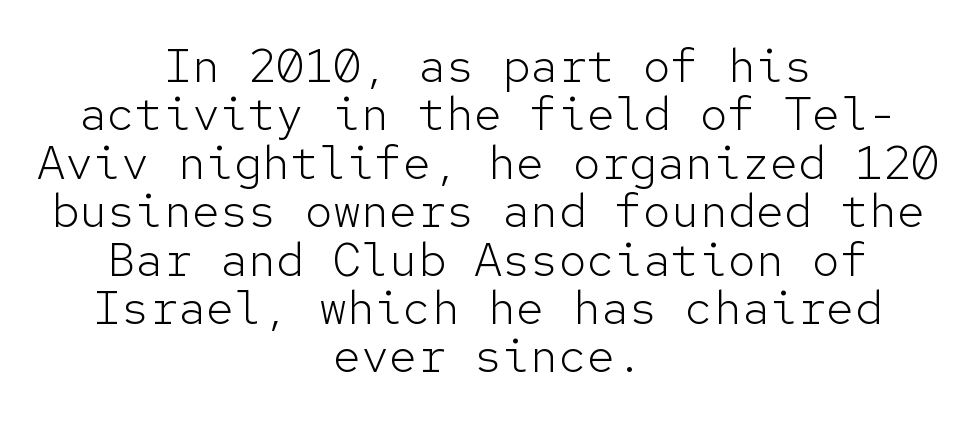
The image shows 47 px light sans-serif type, upright, monospaced; set centered, tight line spacing (1.03x), normal letter spacing, not underlined; low stroke contrast and a medium x-height.
